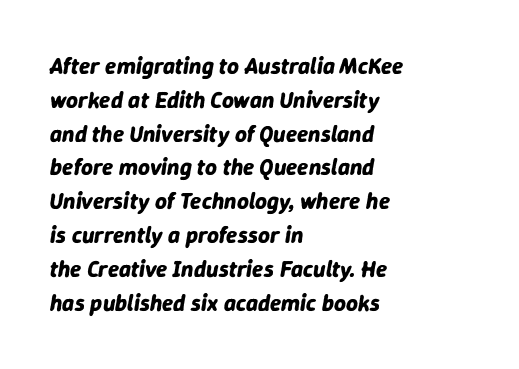
Q: Is the text bold? A: Yes.
Q: Is the text italic (slanted)? A: Yes, it leans right by about 9 degrees.
Q: Is the text underlined? A: No.
Q: How is the paragraph aligned? A: Left-aligned.
Q: Is the spacing between letters normal or unusually wide? A: Normal.
Q: Is the spacing between lines tight, normal or loose? A: Normal.
